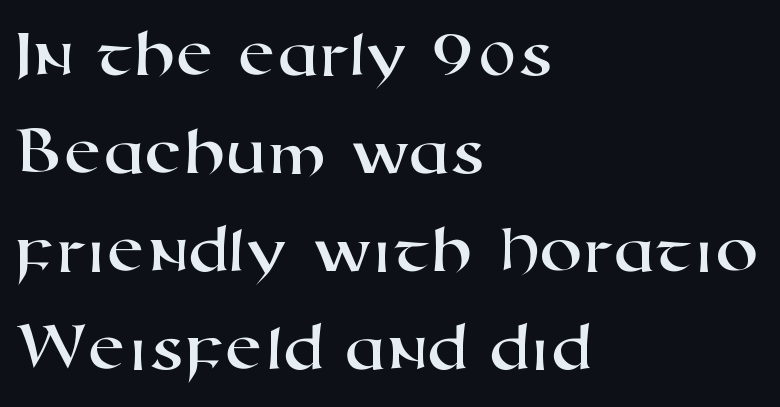
Q: Is the typeface a serif or a sans-serif typeface? A: Sans-serif.
Q: Is the text underlined? A: No.
Q: How is the paragraph aligned? A: Left-aligned.
Q: Is the spacing between letters normal or unusually wide? A: Normal.
Q: Is the spacing between lines tight, normal or loose? A: Normal.
Q: Width (condensed, normal, or wide)? A: Wide.
Q: Stroke contrast? A: High.
Q: x-height? A: Medium.
Q: Monospaced? A: No.
